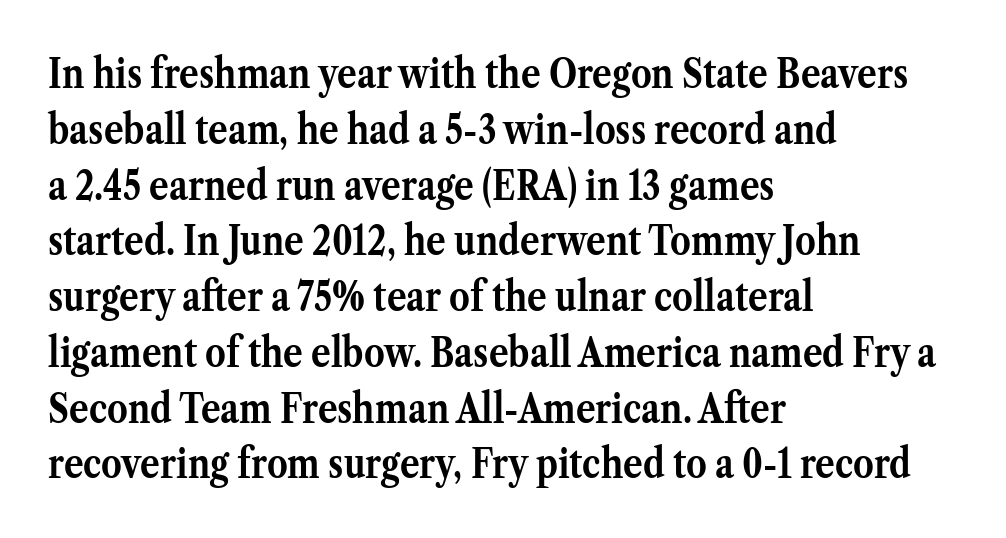
The image shows 41 px semibold serif type, upright; set left-aligned, normal line spacing (1.36x), normal letter spacing, not underlined; medium stroke contrast and a medium x-height.
